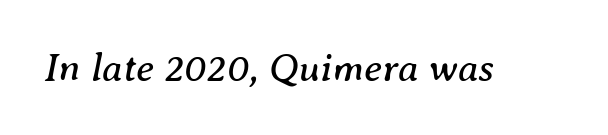
The image shows 40 px regular-weight serif type, italic (leaning right); set normal letter spacing, not underlined; medium stroke contrast and a medium x-height.
